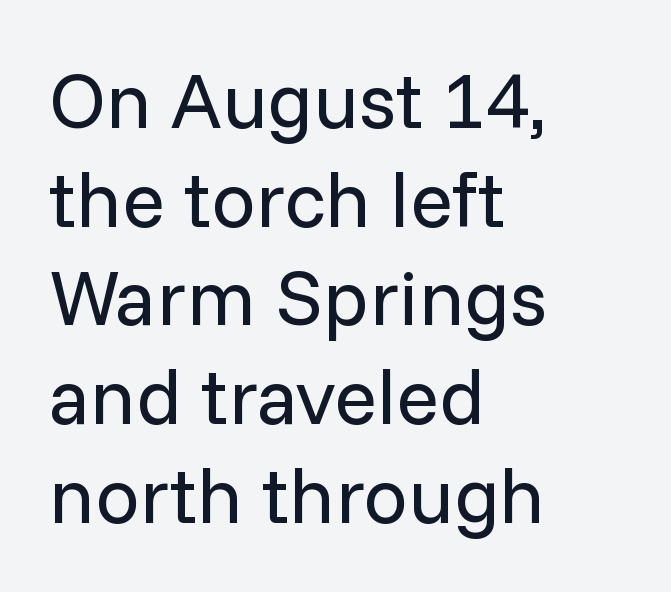
{"serif": "no", "italic": "no", "bold": "no", "weight": "regular", "width": "normal", "stroke_contrast": "low", "x_height": "medium", "monospaced": "no", "underline": "no", "align": "left", "line_spacing": "normal", "line_spacing_ratio": 1.25, "letter_spacing": "normal", "letter_spacing_em": 0.0, "glyph_px": 79}
